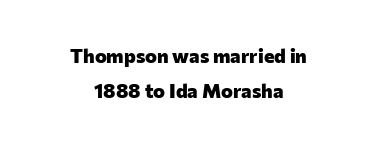
{"italic": "no", "bold": "yes", "underline": "no", "align": "center", "line_spacing_ratio": 1.75, "letter_spacing": "normal", "letter_spacing_em": 0.0, "glyph_px": 20}
